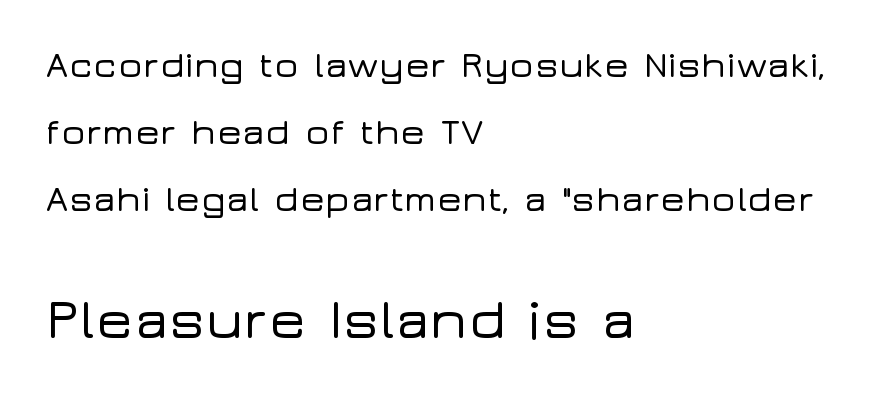
{"serif": "no", "italic": "no", "width": "wide", "stroke_contrast": "low", "x_height": "medium", "monospaced": "no", "underline": "no", "align": "left", "line_spacing_ratio": 1.81, "letter_spacing": "normal", "letter_spacing_em": 0.0, "larger_block": "second", "size_ratio": 1.51, "glyph_px": 56}
